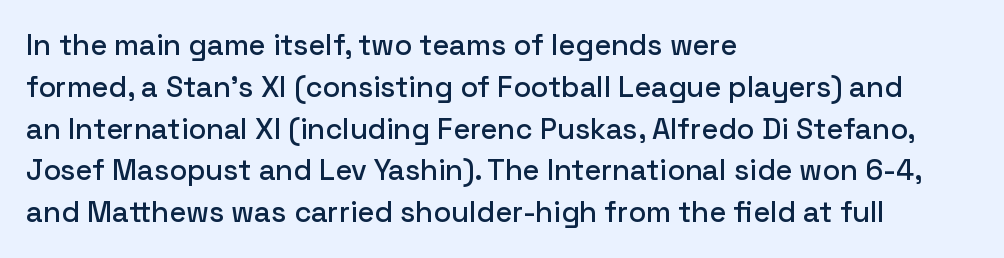
{"serif": "no", "italic": "no", "width": "normal", "stroke_contrast": "low", "x_height": "medium", "monospaced": "no", "underline": "no", "align": "left", "line_spacing": "normal", "line_spacing_ratio": 1.44, "letter_spacing": "normal", "letter_spacing_em": 0.0, "glyph_px": 29}
